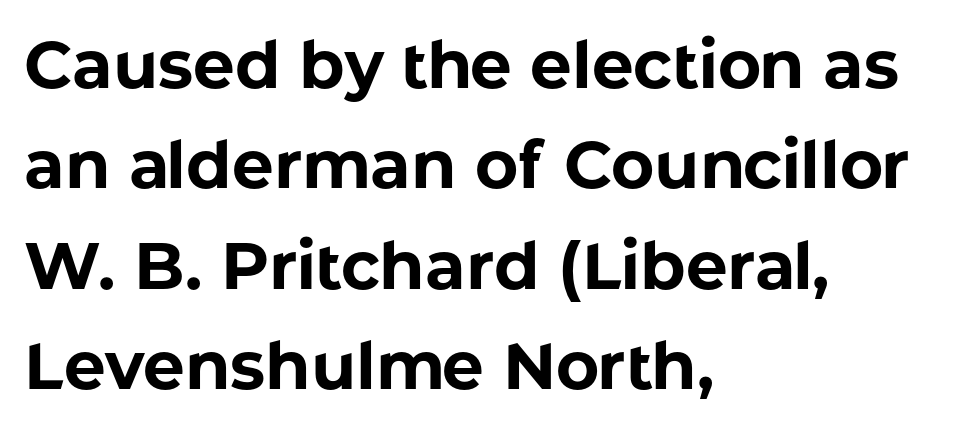
The image shows 66 px bold sans-serif type, upright; set left-aligned, normal line spacing (1.52x), normal letter spacing, not underlined; low stroke contrast and a medium x-height.
